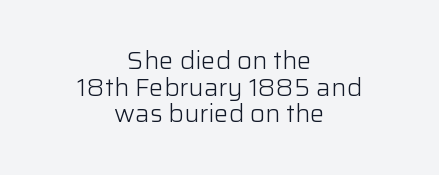
{"italic": "no", "bold": "no", "underline": "no", "align": "center", "line_spacing": "tight", "line_spacing_ratio": 1.11, "letter_spacing": "normal", "letter_spacing_em": 0.0, "glyph_px": 24}
